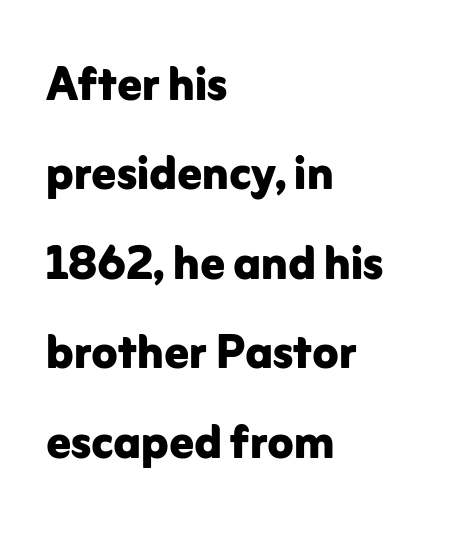
{"serif": "no", "italic": "no", "bold": "yes", "weight": "bold", "width": "normal", "stroke_contrast": "low", "x_height": "medium", "monospaced": "no", "underline": "no", "align": "left", "line_spacing": "normal", "line_spacing_ratio": 1.49, "letter_spacing": "normal", "letter_spacing_em": 0.0, "glyph_px": 60}
